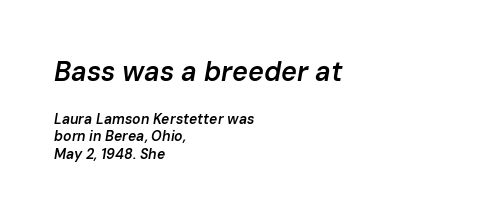
The paragraph shown leans on its left margin. Whoever set this chose a conventional vertical rhythm. No extra tracking has been applied to these lines. This sample uses an oblique cut, with every glyph tilted off the vertical. Letters rest on an invisible, unmarked baseline. The emphasis by scale lands on block number one, above.
